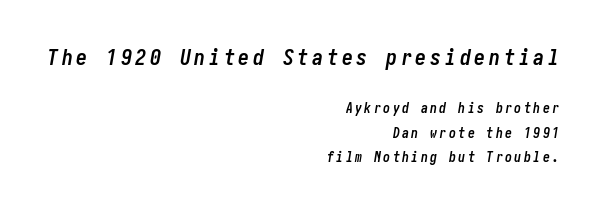
Students, this is bold: see how much ink each stroke carries. Which chunk is bigger? The first one — the top block dwarfs the bottom. Leftover space on each line is placed entirely before the opening word. Descenders are the only things crossing below the line.
